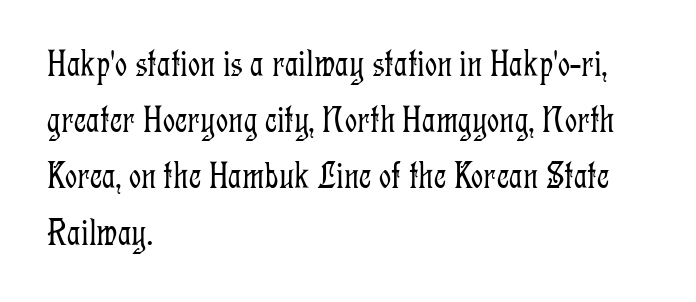
The image shows 38 px light, condensed serif type, upright; set left-aligned, normal line spacing (1.48x), normal letter spacing, not underlined; low stroke contrast and a medium x-height.
